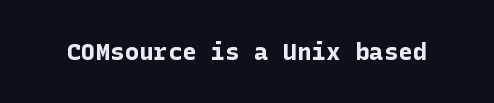
{"italic": "no", "bold": "yes", "underline": "no", "letter_spacing": "normal", "letter_spacing_em": 0.0, "glyph_px": 24}
